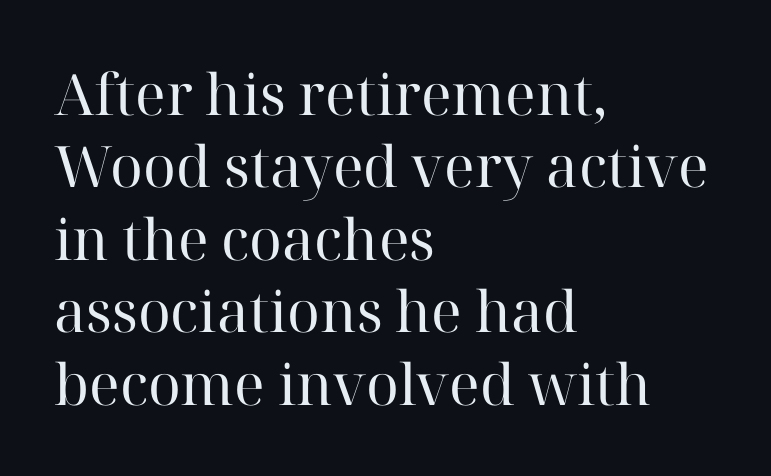
Does extra space separate the letters? No, they use regular spacing. The setting favours the left margin, as ordinary paragraphs usually do. Yep, those are serifs on the letters. These lines were composed using upright roman letters.
